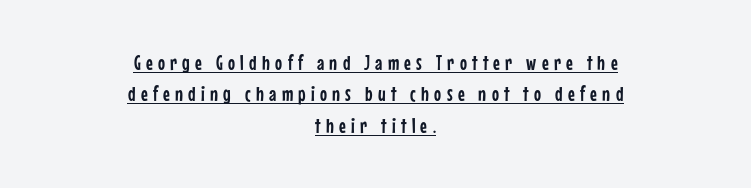
Q: Is the text italic (slanted)? A: No, it is upright.
Q: Is the text underlined? A: Yes.
Q: How is the paragraph aligned? A: Centered.
Q: Is the spacing between letters normal or unusually wide? A: Unusually wide.
Q: Is the spacing between lines tight, normal or loose? A: Normal.
